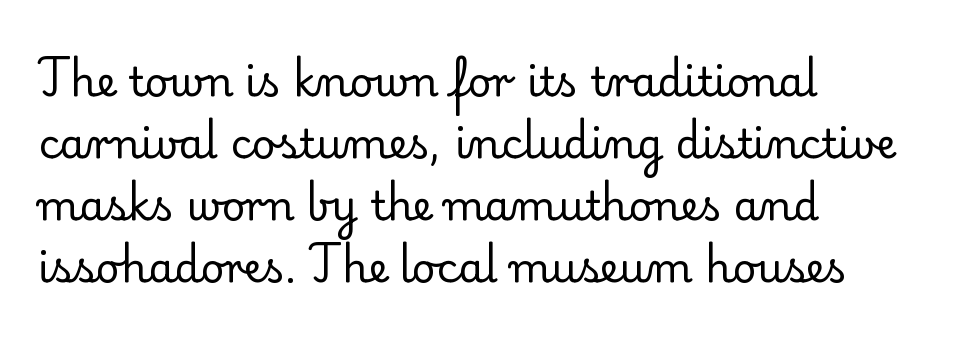
{"serif": "yes", "italic": "no", "bold": "no", "weight": "regular", "width": "normal", "stroke_contrast": "low", "x_height": "small", "monospaced": "no", "underline": "no", "align": "left", "line_spacing": "normal", "line_spacing_ratio": 1.51, "letter_spacing": "normal", "letter_spacing_em": 0.0, "glyph_px": 41}
